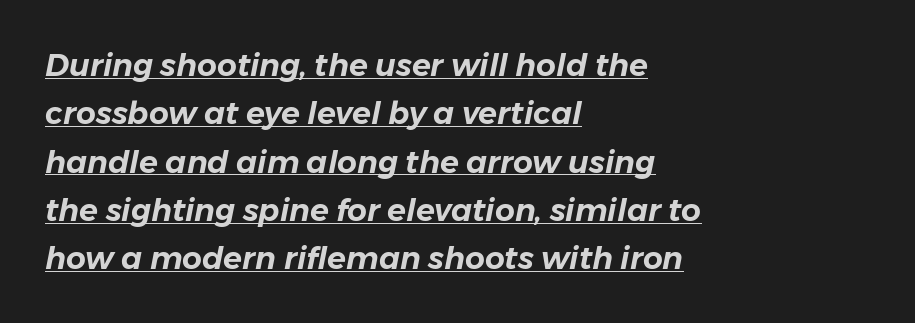
The image shows 31 px text type, italic (leaning right); set left-aligned, normal line spacing (1.56x), normal letter spacing, underlined; low stroke contrast and a medium x-height.
